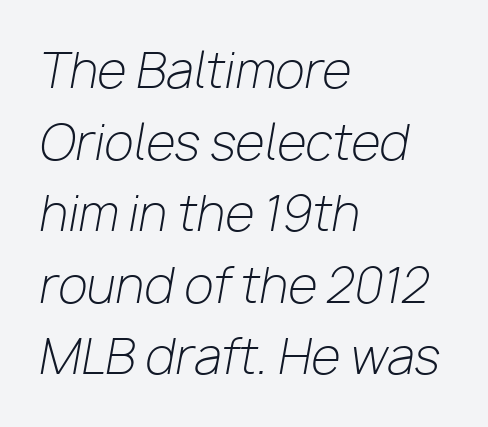
The image shows 48 px light type, italic (leaning right); set left-aligned, normal line spacing (1.49x), normal letter spacing, not underlined; low stroke contrast and a medium x-height.
